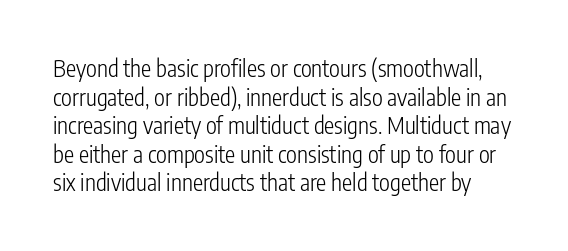
The image shows 23 px text type, upright; set line spacing 1.24x, normal letter spacing, not underlined.
